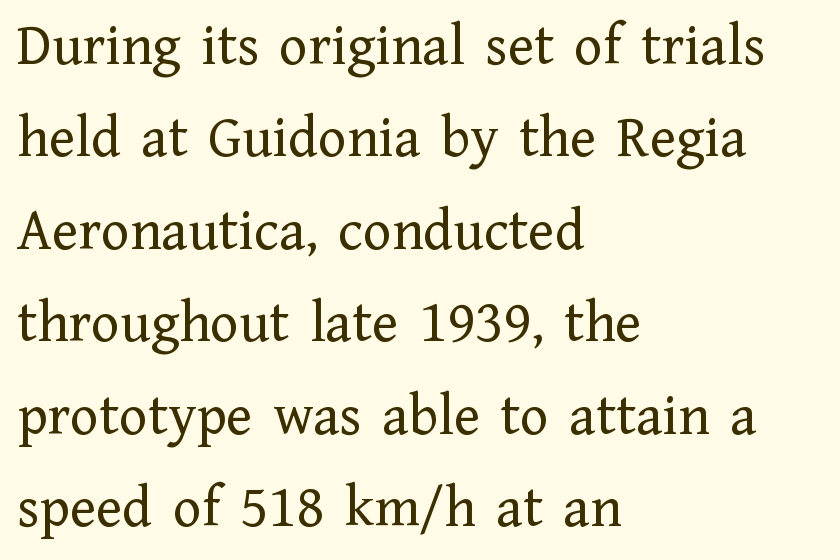
{"serif": "yes", "italic": "no", "bold": "no", "weight": "regular", "width": "normal", "stroke_contrast": "low", "x_height": "medium", "monospaced": "no", "underline": "no", "align": "left", "line_spacing": "normal", "line_spacing_ratio": 1.54, "letter_spacing": "normal", "letter_spacing_em": 0.0, "glyph_px": 60}
